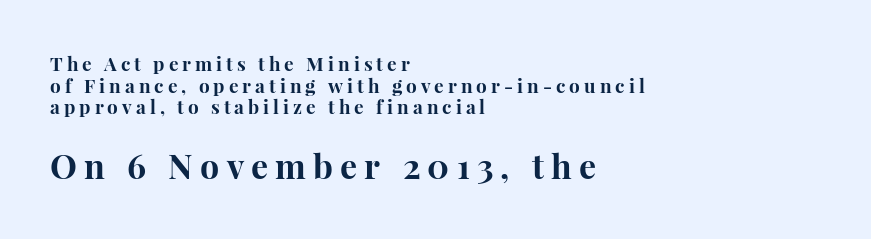
The image shows 34 px bold serif type, upright; set left-aligned, tight line spacing (1.14x), unusually wide letter spacing (+0.21 em), not underlined; the second (bottom) block is 1.79x larger; high stroke contrast and a medium x-height.
